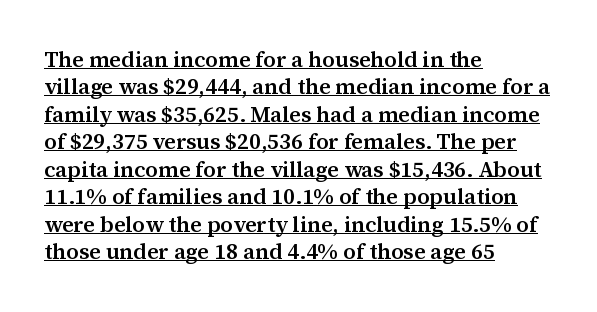
A typesetter would mark this as roman, not italic. Honestly, the row spacing looks completely unremarkable. Caption: semibold face, moderately heavy strokes. The typesetter has applied underlining to the passage shown. No extra tracking has been applied to these lines. The setting favours the left margin, as ordinary paragraphs usually do.
